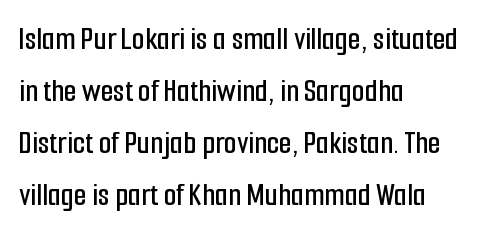
{"serif": "no", "italic": "no", "width": "condensed", "stroke_contrast": "low", "x_height": "medium", "monospaced": "no", "underline": "no", "align": "left", "line_spacing": "normal", "line_spacing_ratio": 1.58, "letter_spacing": "normal", "letter_spacing_em": 0.0, "glyph_px": 33}
